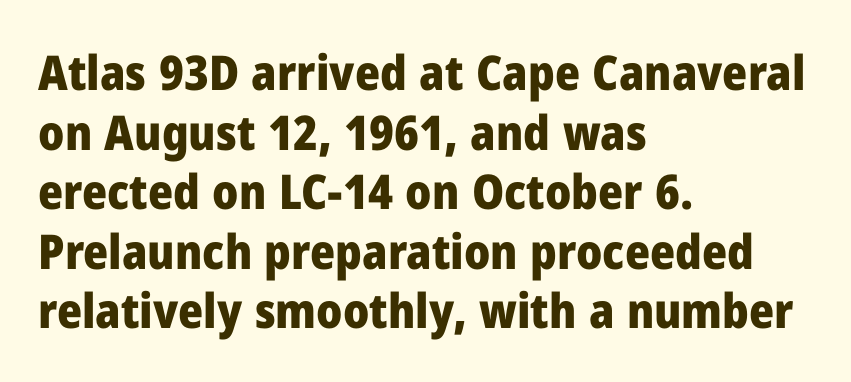
In terms of letterform style, serifs are entirely absent. The axis of the letterforms is exactly vertical. Weight: bold. This sample uses plain, unmodified letter spacing. Rule under the text: the space is simply empty. Notice how the passage keeps a crisp vertical edge on the left only.
